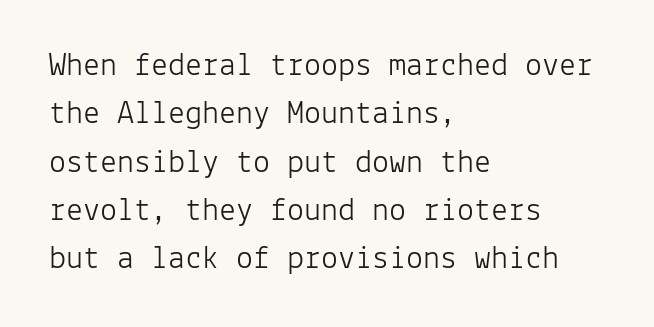
{"serif": "no", "italic": "no", "bold": "no", "weight": "light", "width": "normal", "stroke_contrast": "low", "x_height": "medium", "monospaced": "yes", "underline": "no", "align": "left", "line_spacing": "normal", "line_spacing_ratio": 1.42, "letter_spacing": "normal", "letter_spacing_em": 0.0, "glyph_px": 34}
